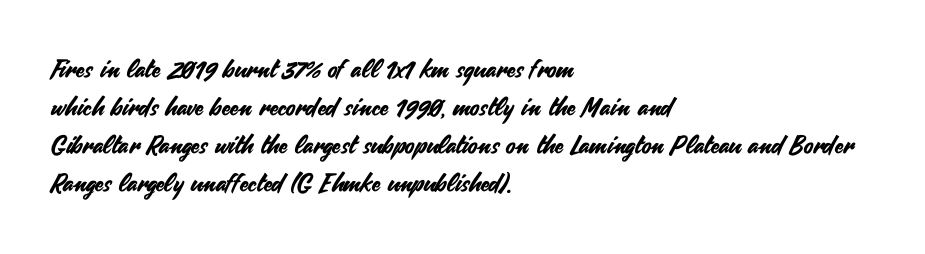
The image shows 25 px text type; set left-aligned, normal line spacing (1.52x), normal letter spacing, not underlined.
